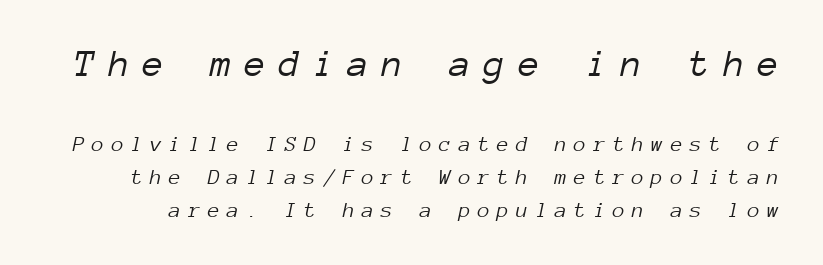
{"italic": "yes", "lean": "right", "slant_degrees": 12, "bold": "no", "weight": "light", "width": "normal", "stroke_contrast": "low", "x_height": "medium", "monospaced": "yes", "underline": "no", "line_spacing": "normal", "line_spacing_ratio": 1.49, "letter_spacing": "wide", "letter_spacing_em": 0.33, "larger_block": "first", "size_ratio": 1.77, "glyph_px": 39}
